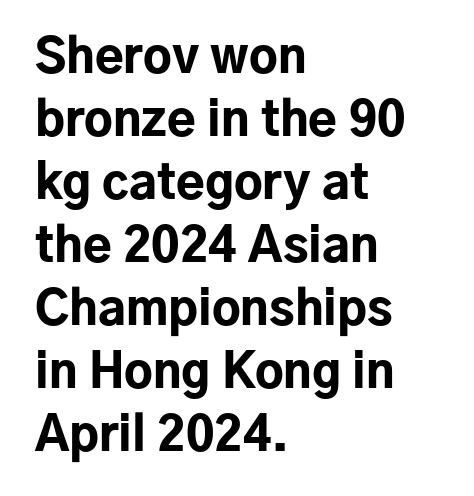
Q: Is the text bold? A: Yes.
Q: Is the text italic (slanted)? A: No, it is upright.
Q: Is the typeface a serif or a sans-serif typeface? A: Sans-serif.
Q: Is the text underlined? A: No.
Q: How is the paragraph aligned? A: Left-aligned.
Q: Is the spacing between letters normal or unusually wide? A: Normal.
Q: Is the spacing between lines tight, normal or loose? A: Normal.
Q: Width (condensed, normal, or wide)? A: Normal.
Q: Stroke contrast? A: Low.
Q: x-height? A: Medium.
Q: Monospaced? A: No.
